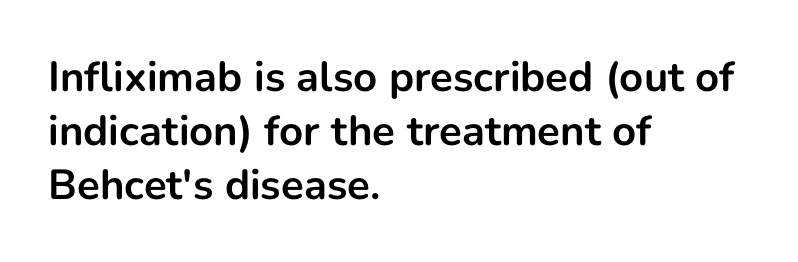
Q: Is the text bold? A: Yes.
Q: Is the text italic (slanted)? A: No, it is upright.
Q: Is the typeface a serif or a sans-serif typeface? A: Sans-serif.
Q: Is the text underlined? A: No.
Q: How is the paragraph aligned? A: Left-aligned.
Q: Is the spacing between letters normal or unusually wide? A: Normal.
Q: Is the spacing between lines tight, normal or loose? A: Normal.
Q: Width (condensed, normal, or wide)? A: Normal.
Q: Stroke contrast? A: Low.
Q: x-height? A: Medium.
Q: Monospaced? A: No.
